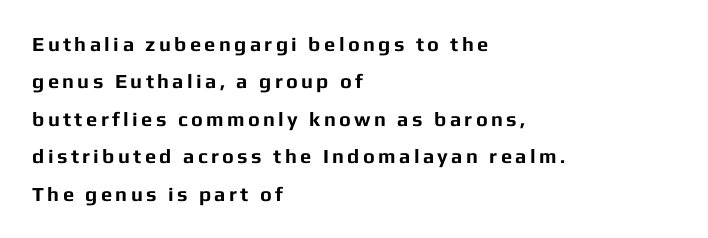
{"italic": "no", "bold": "yes", "underline": "no", "align": "left", "line_spacing_ratio": 1.87, "glyph_px": 20}
